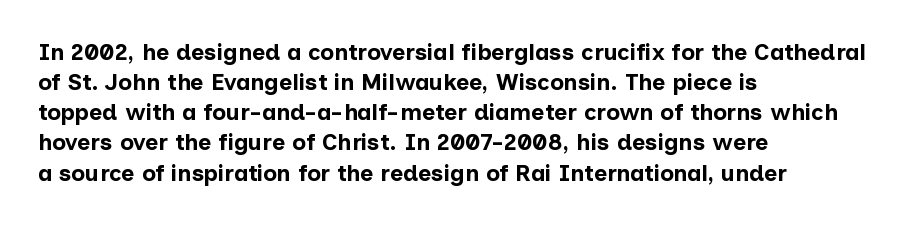
Q: Is the text bold? A: Yes.
Q: Is the text italic (slanted)? A: No, it is upright.
Q: Is the text underlined? A: No.
Q: How is the paragraph aligned? A: Left-aligned.
Q: Is the spacing between letters normal or unusually wide? A: Normal.
Q: Is the spacing between lines tight, normal or loose? A: Normal.
